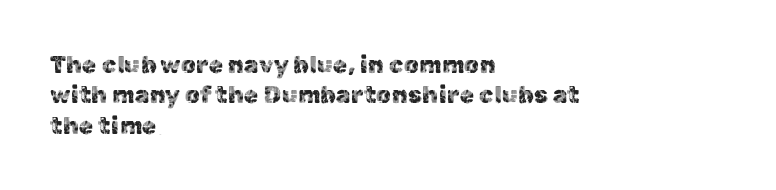
Q: Is the text italic (slanted)? A: No, it is upright.
Q: Is the text underlined? A: No.
Q: How is the paragraph aligned? A: Left-aligned.
Q: Is the spacing between letters normal or unusually wide? A: Normal.
Q: Is the spacing between lines tight, normal or loose? A: Normal.
